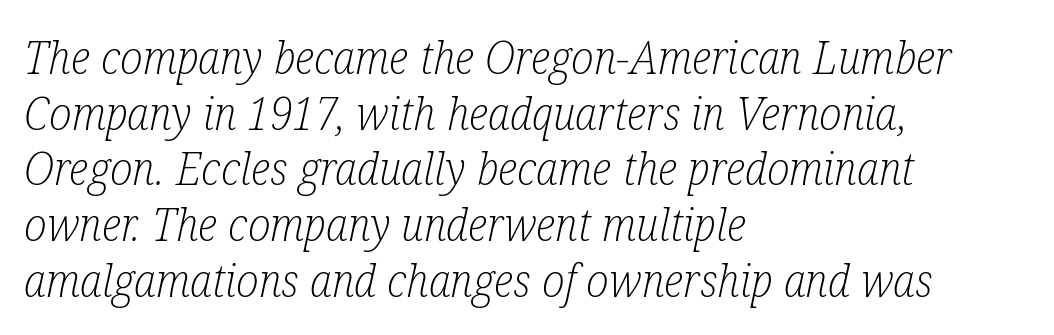
{"serif": "yes", "italic": "yes", "lean": "right", "slant_degrees": 12, "bold": "no", "weight": "light", "width": "condensed", "stroke_contrast": "low", "x_height": "medium", "monospaced": "no", "underline": "no", "align": "left", "line_spacing_ratio": 1.21, "letter_spacing": "normal", "letter_spacing_em": 0.0, "glyph_px": 46}
